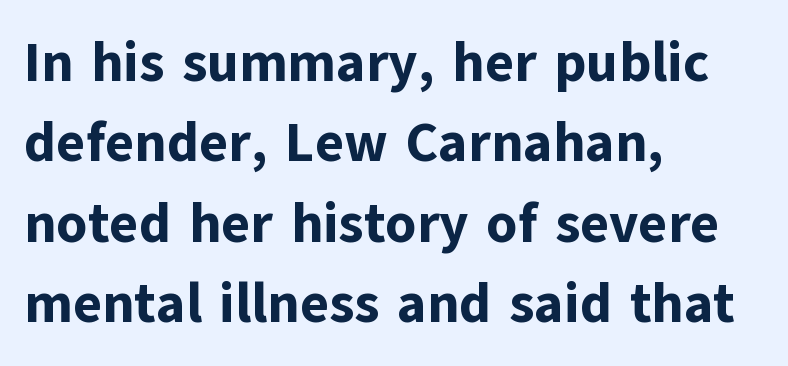
{"serif": "no", "italic": "no", "bold": "yes", "weight": "bold", "width": "normal", "stroke_contrast": "low", "x_height": "medium", "monospaced": "no", "underline": "no", "align": "left", "line_spacing": "normal", "line_spacing_ratio": 1.46, "letter_spacing": "normal", "letter_spacing_em": 0.0, "glyph_px": 55}
